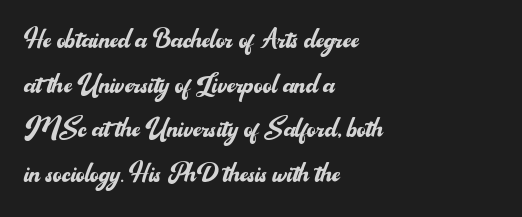
{"serif": "no", "bold": "no", "weight": "regular", "width": "normal", "stroke_contrast": "medium", "x_height": "small", "monospaced": "no", "underline": "no", "align": "left", "line_spacing": "normal", "line_spacing_ratio": 1.31, "letter_spacing": "normal", "letter_spacing_em": 0.0, "glyph_px": 34}
